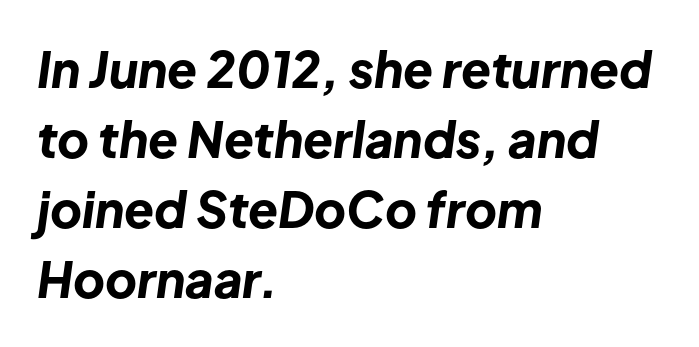
{"italic": "yes", "lean": "right", "slant_degrees": 8, "bold": "yes", "weight": "bold", "width": "normal", "stroke_contrast": "low", "x_height": "medium", "monospaced": "no", "underline": "no", "align": "left", "line_spacing": "normal", "line_spacing_ratio": 1.43, "letter_spacing": "normal", "letter_spacing_em": 0.0, "glyph_px": 49}
